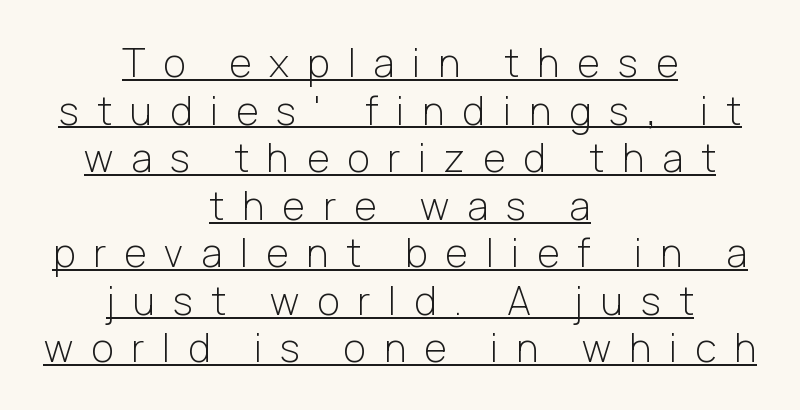
Tall strokes in this sample are plumb rather than angled. Which margin do the lines hug? Neither — every line sits in the middle. Type style note: lacks serifs. The tracking reads as deliberately expanded to a designer's eye. The glyphs are accompanied by a horizontal stroke just below them.
